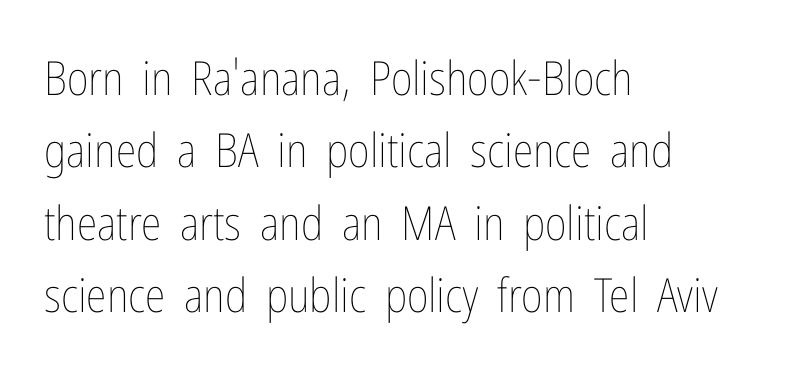
Q: Is the text bold? A: No.
Q: Is the text italic (slanted)? A: No, it is upright.
Q: Is the text underlined? A: No.
Q: How is the paragraph aligned? A: Left-aligned.
Q: Is the spacing between letters normal or unusually wide? A: Normal.
Q: Is the spacing between lines tight, normal or loose? A: Normal.
Q: Width (condensed, normal, or wide)? A: Condensed.
Q: Stroke contrast? A: Low.
Q: x-height? A: Medium.
Q: Monospaced? A: No.
